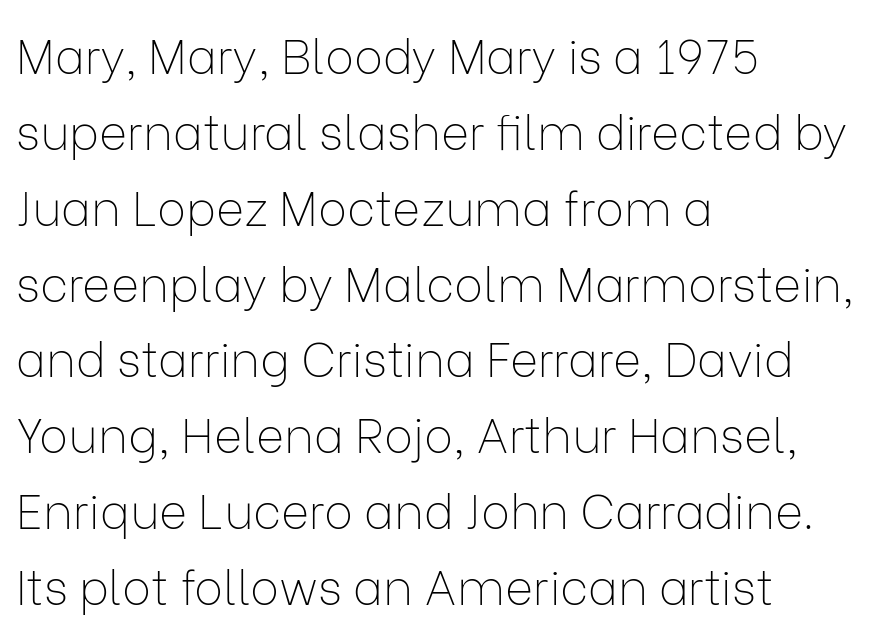
Q: Is the text bold? A: No.
Q: Is the text italic (slanted)? A: No, it is upright.
Q: Is the typeface a serif or a sans-serif typeface? A: Sans-serif.
Q: Is the text underlined? A: No.
Q: How is the paragraph aligned? A: Left-aligned.
Q: Is the spacing between letters normal or unusually wide? A: Normal.
Q: Is the spacing between lines tight, normal or loose? A: Normal.
Q: Width (condensed, normal, or wide)? A: Normal.
Q: Stroke contrast? A: Low.
Q: x-height? A: Medium.
Q: Monospaced? A: No.
